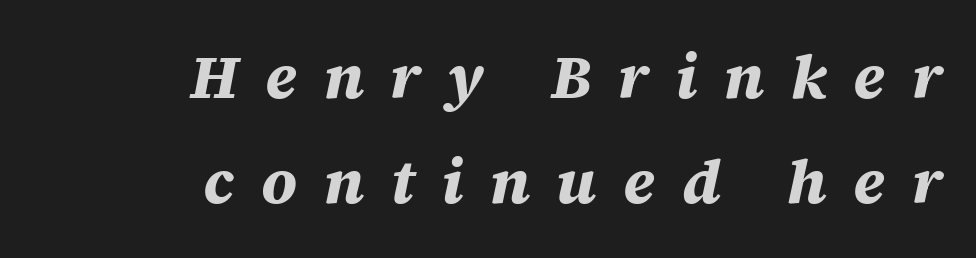
Teacher's note: observe the even right margin — that is flush-right alignment. The passage shown stacks its lines at a standard gap. The glyphs look as if they've been sheared to an angle. Every letter is thick-stroked: bold, no question.
